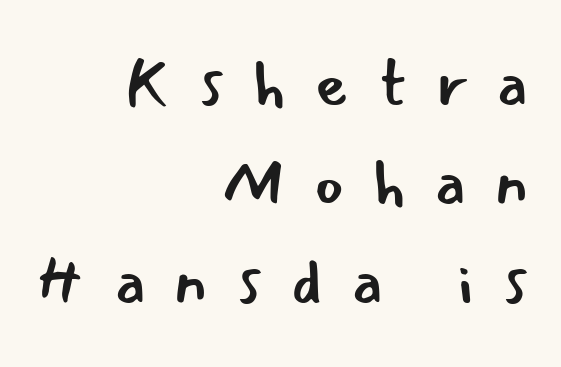
Q: Is the text bold? A: No.
Q: Is the text italic (slanted)? A: No, it is upright.
Q: Is the typeface a serif or a sans-serif typeface? A: Sans-serif.
Q: Is the text underlined? A: No.
Q: How is the paragraph aligned? A: Right-aligned.
Q: Is the spacing between letters normal or unusually wide? A: Unusually wide.
Q: Is the spacing between lines tight, normal or loose? A: Normal.
Q: Width (condensed, normal, or wide)? A: Normal.
Q: Stroke contrast? A: Low.
Q: x-height? A: Small.
Q: Monospaced? A: No.
